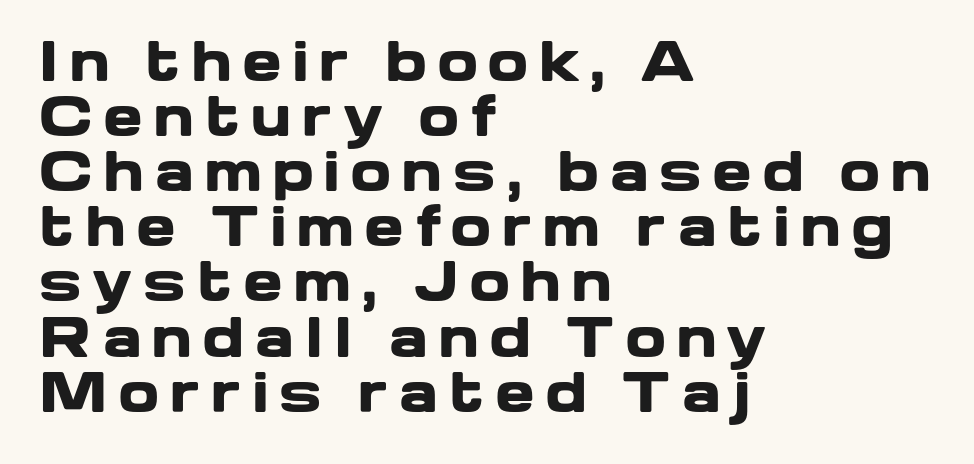
The image shows 53 px heavy, wide sans-serif type, upright; set left-aligned, tight line spacing (1.04x), not underlined; low stroke contrast and a medium x-height.
